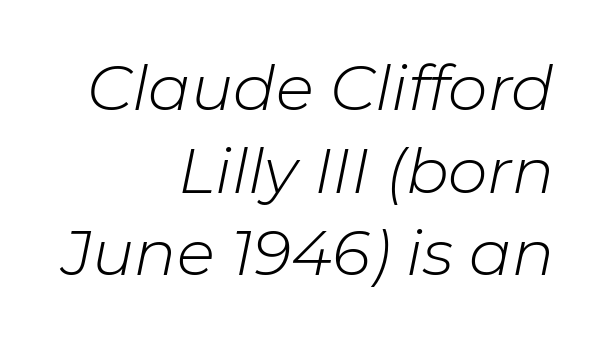
The specimen omits any rule beneath the text block's lines. This rendering leaves character spacing at its baseline value. This sample uses an oblique cut, with every glyph tilted off the vertical. Stroke mass is kept to a normal reading level or below.
